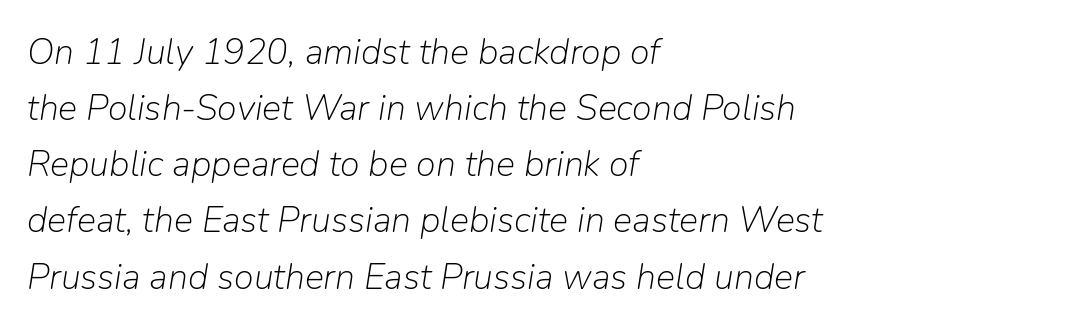
The specimen omits any rule beneath the text block's lines. The passage shown is typed in a proportional face where columns would drift. The designer left line spacing at the default. The lines are quadded left.
